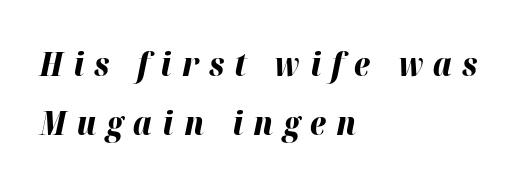
{"italic": "yes", "lean": "right", "slant_degrees": 12, "bold": "yes", "weight": "bold", "width": "normal", "stroke_contrast": "high", "x_height": "medium", "monospaced": "no", "underline": "no", "align": "left", "line_spacing_ratio": 1.78, "letter_spacing": "wide", "letter_spacing_em": 0.31, "glyph_px": 33}
